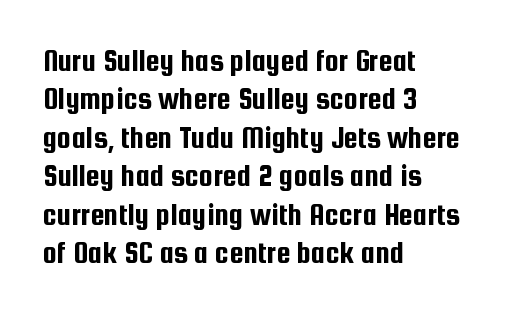
The image shows 32 px condensed sans-serif type, upright; set left-aligned, line spacing 1.2x, normal letter spacing, not underlined; low stroke contrast and a medium x-height.
